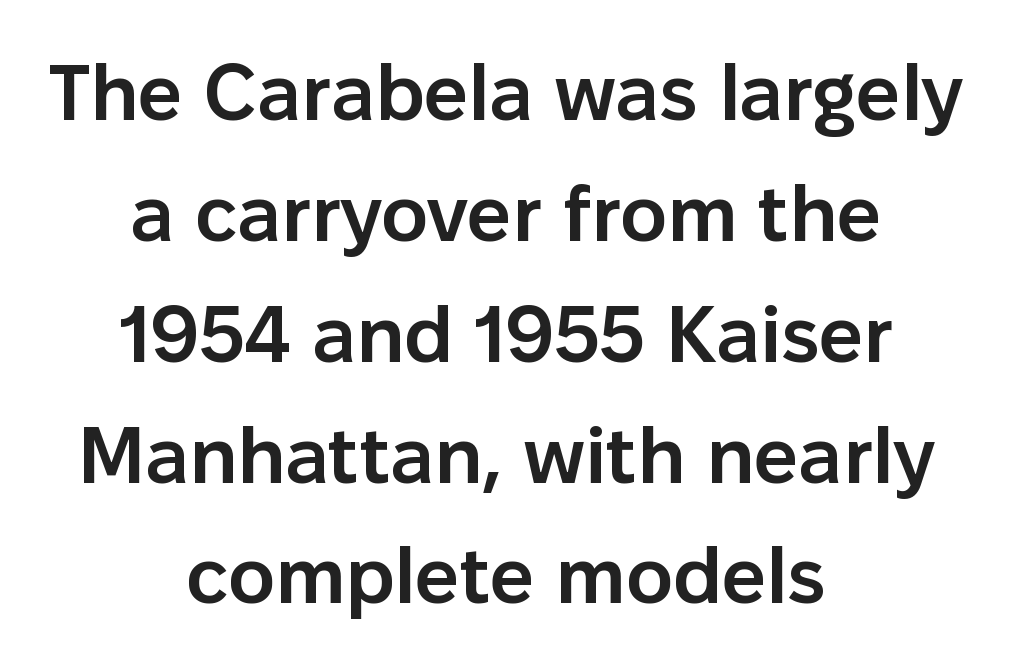
Q: Is the text bold? A: Semi-bold.
Q: Is the text italic (slanted)? A: No, it is upright.
Q: Is the typeface a serif or a sans-serif typeface? A: Sans-serif.
Q: Is the text underlined? A: No.
Q: How is the paragraph aligned? A: Centered.
Q: Is the spacing between letters normal or unusually wide? A: Normal.
Q: Is the spacing between lines tight, normal or loose? A: Normal.
Q: Width (condensed, normal, or wide)? A: Normal.
Q: Stroke contrast? A: Low.
Q: x-height? A: Medium.
Q: Monospaced? A: No.
